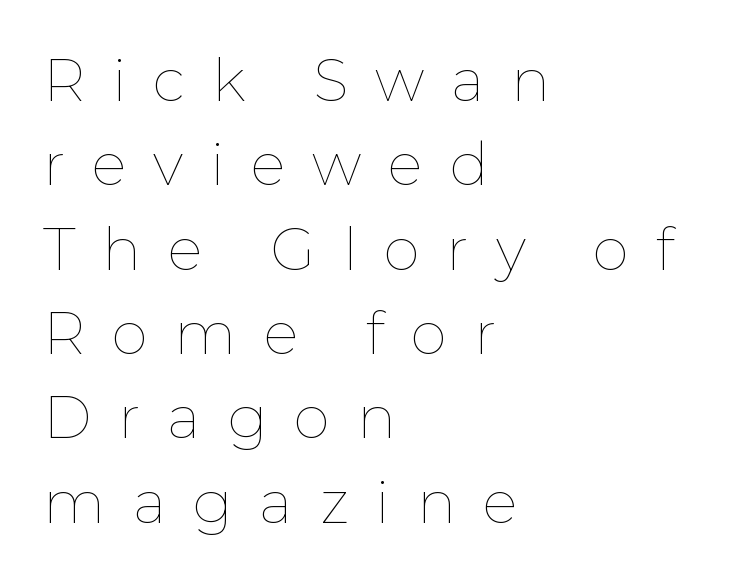
{"italic": "no", "bold": "no", "weight": "thin", "width": "normal", "stroke_contrast": "low", "x_height": "medium", "monospaced": "no", "underline": "no", "align": "left", "line_spacing": "normal", "line_spacing_ratio": 1.43, "letter_spacing": "wide", "letter_spacing_em": 0.45, "glyph_px": 59}
